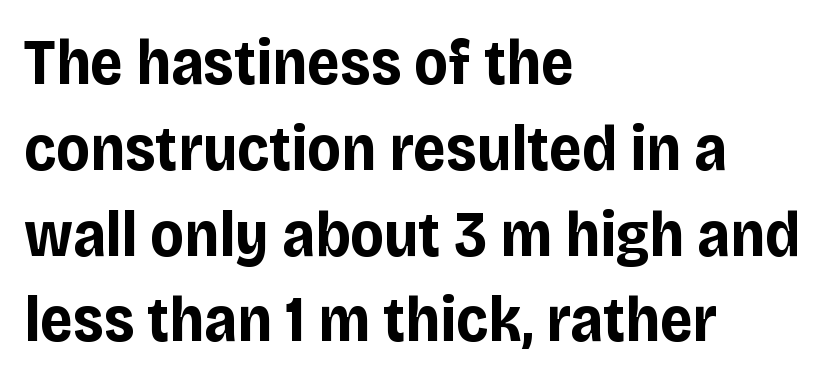
The image shows 64 px bold sans-serif type, upright; set left-aligned, normal line spacing (1.34x), normal letter spacing, not underlined; low stroke contrast and a large x-height.
